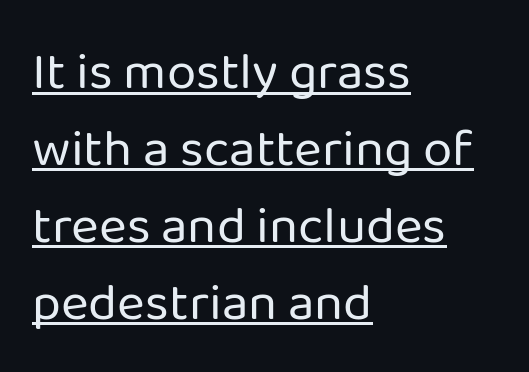
{"serif": "no", "italic": "no", "bold": "no", "weight": "regular", "width": "normal", "stroke_contrast": "low", "x_height": "medium", "monospaced": "no", "underline": "yes", "align": "left", "line_spacing": "normal", "line_spacing_ratio": 1.45, "letter_spacing": "normal", "letter_spacing_em": 0.0, "glyph_px": 53}
